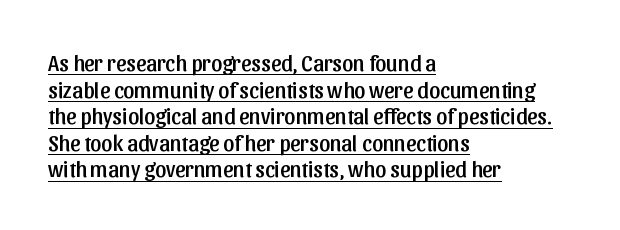
Q: Is the text italic (slanted)? A: No, it is upright.
Q: Is the text underlined? A: Yes.
Q: How is the paragraph aligned? A: Left-aligned.
Q: Is the spacing between letters normal or unusually wide? A: Normal.
